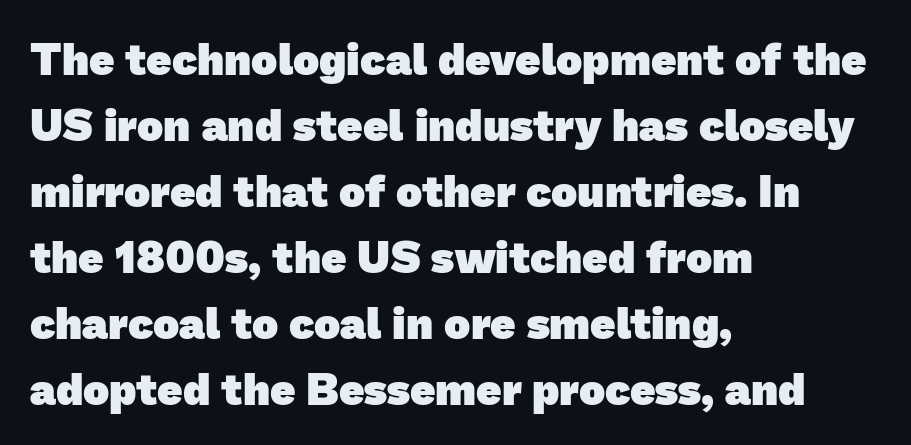
{"serif": "no", "bold": "yes", "weight": "heavy", "width": "normal", "stroke_contrast": "low", "x_height": "medium", "monospaced": "no", "underline": "no", "align": "left", "line_spacing": "normal", "line_spacing_ratio": 1.5, "letter_spacing": "normal", "letter_spacing_em": 0.0, "glyph_px": 44}
